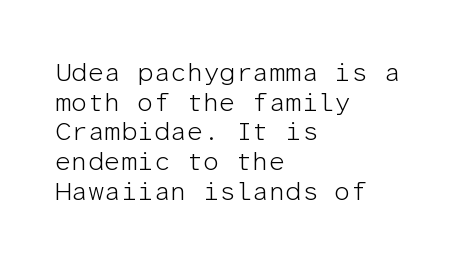
Q: Is the text bold? A: No.
Q: Is the text italic (slanted)? A: No, it is upright.
Q: Is the text underlined? A: No.
Q: How is the paragraph aligned? A: Left-aligned.
Q: Is the spacing between letters normal or unusually wide? A: Normal.
Q: Is the spacing between lines tight, normal or loose? A: Tight.
